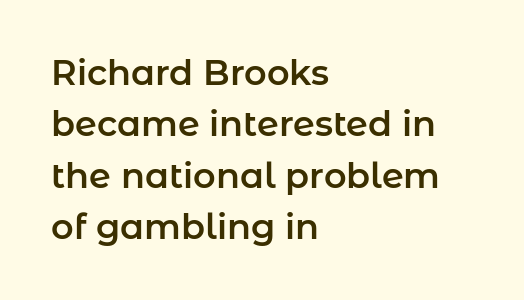
The image shows 35 px sans-serif type, upright; set left-aligned, normal line spacing (1.47x), normal letter spacing, not underlined; low stroke contrast and a medium x-height.
